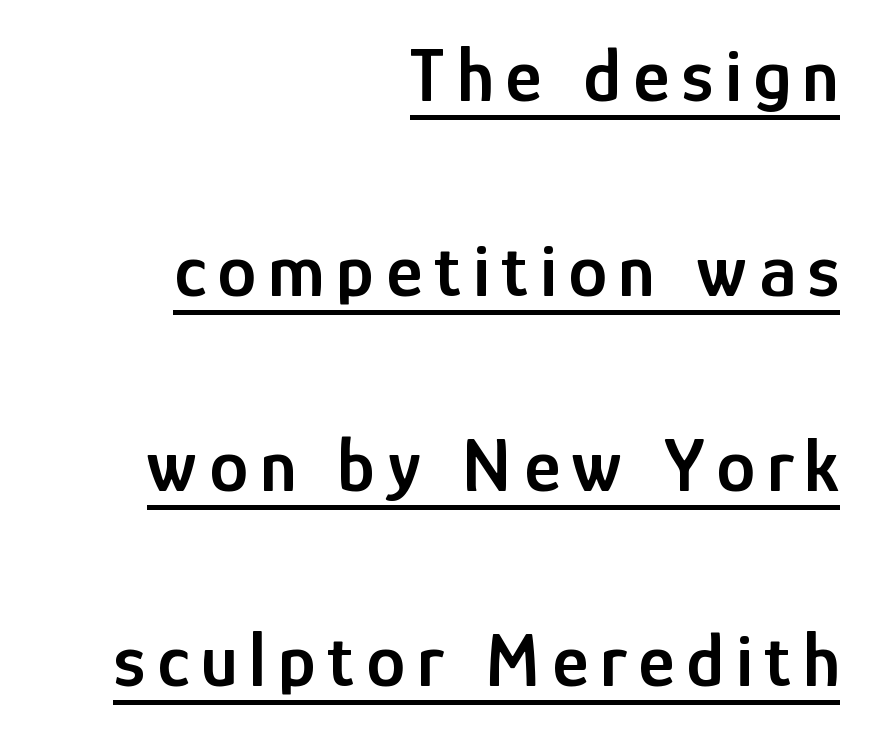
The vertical gap from one line to the next is large. I'd call this a sans setting — the letters go barefoot. The font is running at a semibold setting, under full bold. The letters advance in unequal steps, a hallmark of proportional type. Where is the straight margin? On the right. Is there any slant? The stems are plumb.
